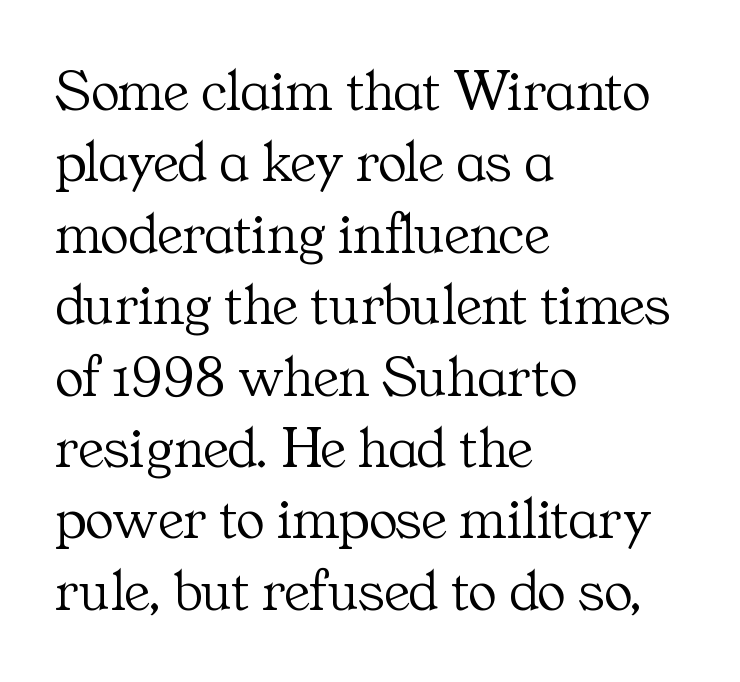
Descenders hang freely into open space. Is the letter spacing exaggerated? No — it looks like the ordinary default. The passage shown is not bold in any degree. Tall strokes in this sample are plumb rather than angled.
